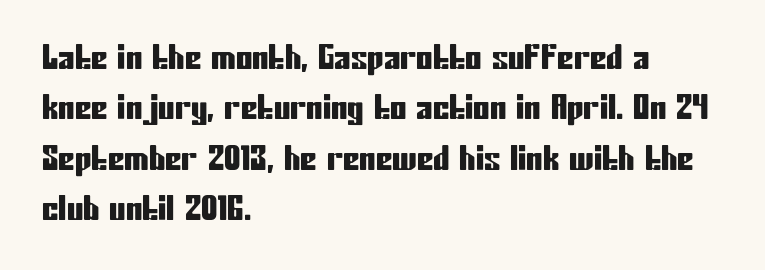
The image shows 33 px condensed sans-serif type, upright; set left-aligned, normal line spacing (1.53x), normal letter spacing, not underlined; low stroke contrast and a medium x-height.
